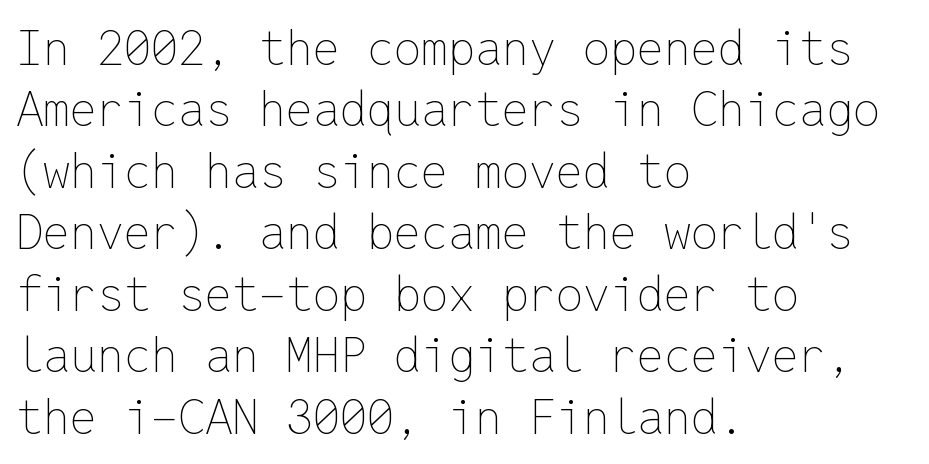
Any mark beneath the type? The region is blank. This is roman type, the default non-slanted kind. Is this a fixed-width face? Yes — each glyph sits in an identical cell. Look at the tracking — it's just the regular setting, nothing added. Caption: face not bold, strokes unweighted.
